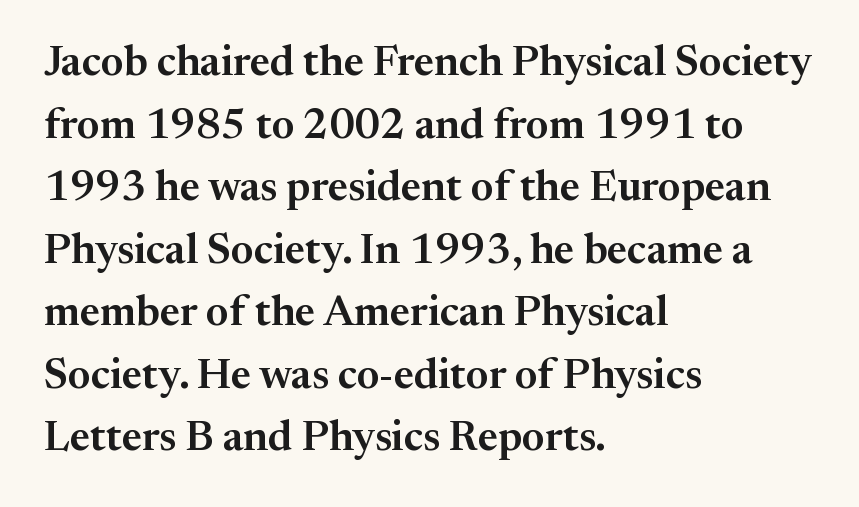
Q: Is the text italic (slanted)? A: No, it is upright.
Q: Is the typeface a serif or a sans-serif typeface? A: Serif.
Q: Is the text underlined? A: No.
Q: How is the paragraph aligned? A: Left-aligned.
Q: Is the spacing between letters normal or unusually wide? A: Normal.
Q: Is the spacing between lines tight, normal or loose? A: Normal.
Q: Width (condensed, normal, or wide)? A: Normal.
Q: Stroke contrast? A: Medium.
Q: x-height? A: Medium.
Q: Monospaced? A: No.
